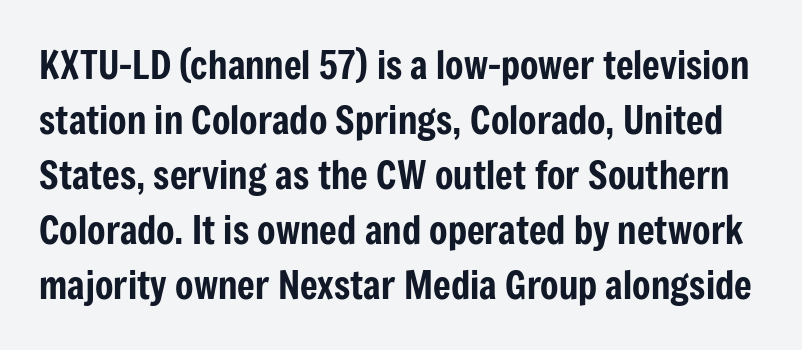
The image shows 38 px condensed sans-serif type, upright; set normal line spacing (1.45x), normal letter spacing, not underlined; low stroke contrast and a medium x-height.
